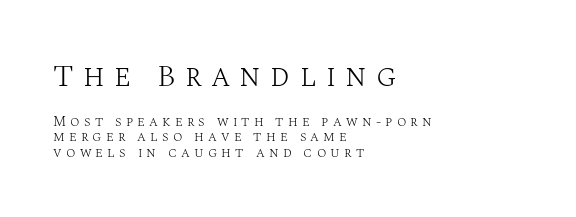
{"serif": "yes", "italic": "no", "bold": "no", "weight": "light", "width": "normal", "stroke_contrast": "medium", "x_height": "large", "monospaced": "no", "underline": "no", "align": "left", "line_spacing": "tight", "line_spacing_ratio": 1.08, "letter_spacing": "wide", "letter_spacing_em": 0.3, "larger_block": "first", "size_ratio": 2.21, "glyph_px": 31}
